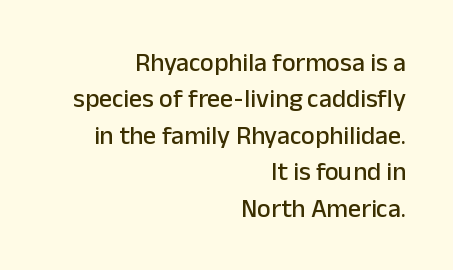
Nothing unusual about the tracking: characters are spaced as the font intends. Honestly, the row spacing looks completely unremarkable. Italic: no, the glyphs are upright roman. If you drew a ruler down the right edge, every line would touch it. The string is rendered with underlining switched off.
